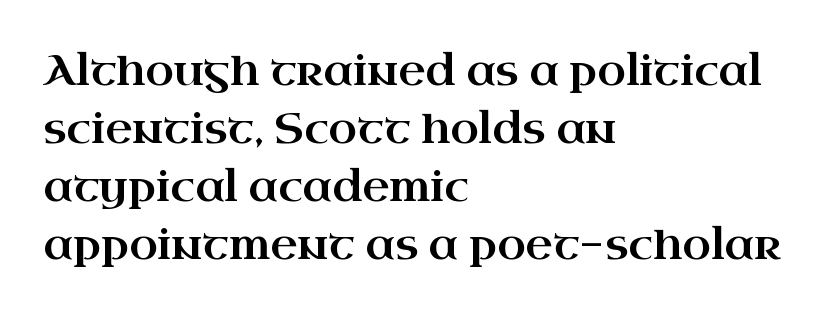
The text was rendered using a seriffed face with decorative stroke endings. Note the varied advance widths — an 'i' is clearly narrower than an 'm'. Anything drawn beneath the words? Only blank space. These lines are set flush left with a ragged right edge.
